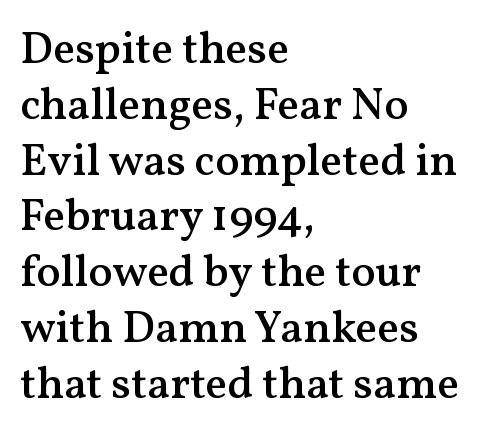
{"serif": "yes", "italic": "no", "bold": "semi", "weight": "semibold", "width": "normal", "stroke_contrast": "medium", "x_height": "medium", "monospaced": "no", "underline": "no", "align": "left", "line_spacing_ratio": 1.24, "letter_spacing": "normal", "letter_spacing_em": 0.0, "glyph_px": 45}
